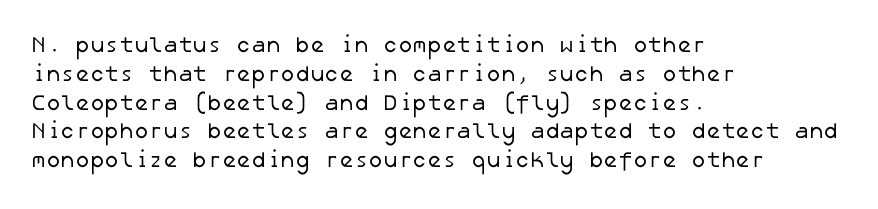
The image shows 22 px text type; set left-aligned, normal line spacing (1.31x), normal letter spacing, not underlined.
